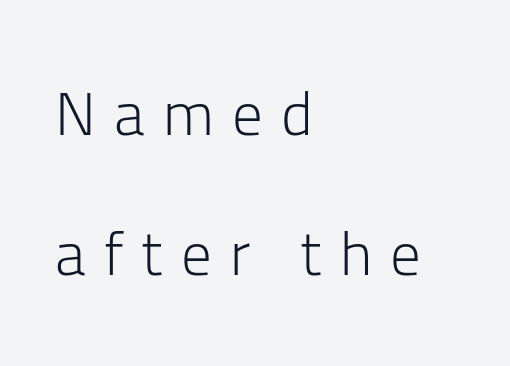
Q: Is the text bold? A: No.
Q: Is the text italic (slanted)? A: No, it is upright.
Q: Is the typeface a serif or a sans-serif typeface? A: Sans-serif.
Q: Is the text underlined? A: No.
Q: How is the paragraph aligned? A: Left-aligned.
Q: Is the spacing between letters normal or unusually wide? A: Unusually wide.
Q: Is the spacing between lines tight, normal or loose? A: Loose.
Q: Width (condensed, normal, or wide)? A: Normal.
Q: Stroke contrast? A: Low.
Q: x-height? A: Medium.
Q: Monospaced? A: No.
